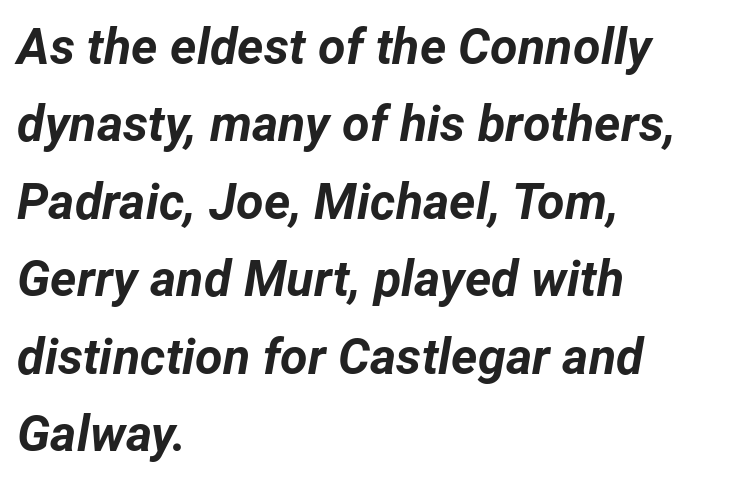
The image shows 50 px bold type, italic (leaning right); set left-aligned, normal line spacing (1.55x), normal letter spacing, not underlined; low stroke contrast and a medium x-height.
